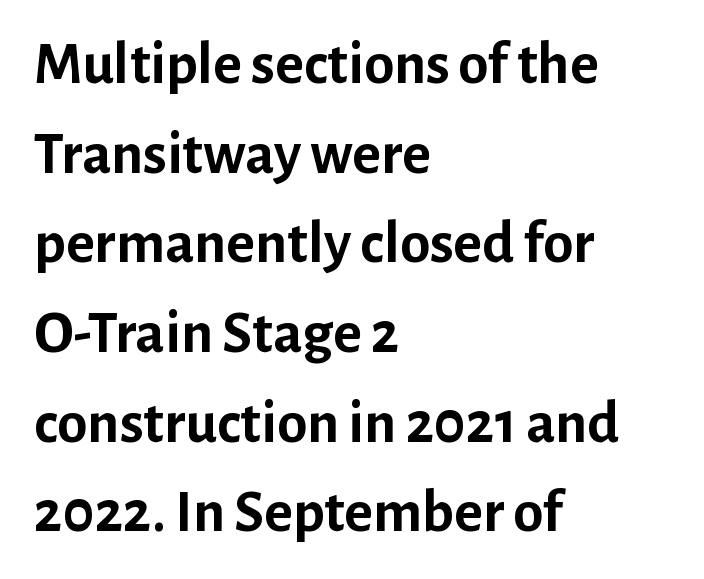
Students, this is bold: see how much ink each stroke carries. The zone under the glyphs is completely vacant. The rendering uses a moderate line-height, typical for paragraphs. Stroke terminals: plain, sans-serif.
